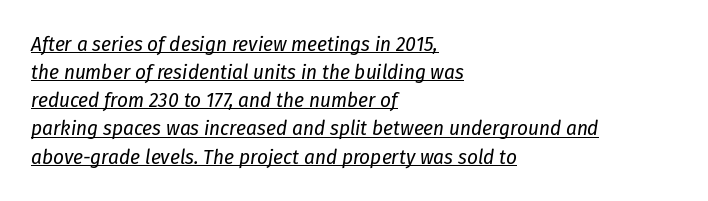
The image shows 21 px text type, italic (leaning right); set left-aligned, normal line spacing (1.34x), normal letter spacing, underlined.
